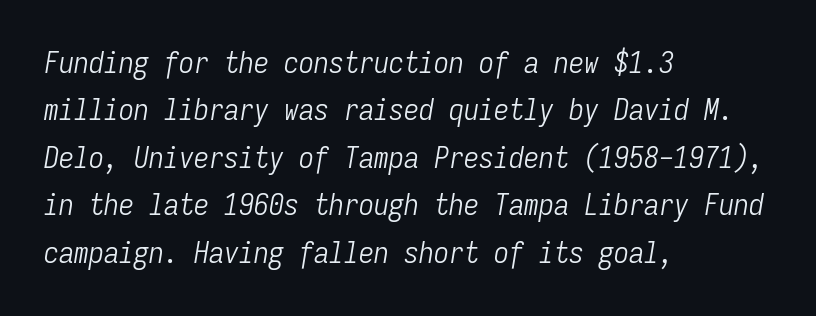
Q: Is the text bold? A: No.
Q: Is the text italic (slanted)? A: Yes, it leans right by about 9 degrees.
Q: Is the text underlined? A: No.
Q: How is the paragraph aligned? A: Left-aligned.
Q: Is the spacing between letters normal or unusually wide? A: Normal.
Q: Is the spacing between lines tight, normal or loose? A: Normal.
Q: Width (condensed, normal, or wide)? A: Condensed.
Q: Stroke contrast? A: Low.
Q: x-height? A: Medium.
Q: Monospaced? A: Yes.
